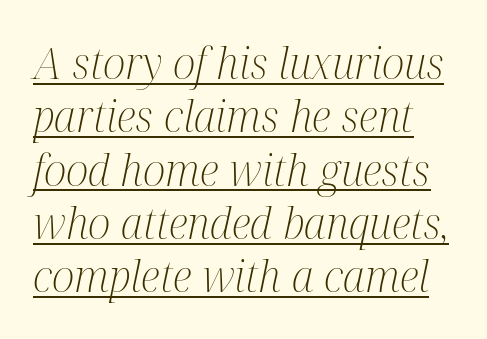
Q: Is the text bold? A: No.
Q: Is the text italic (slanted)? A: Yes, it leans right by about 12 degrees.
Q: Is the typeface a serif or a sans-serif typeface? A: Serif.
Q: Is the text underlined? A: Yes.
Q: Is the spacing between letters normal or unusually wide? A: Normal.
Q: Width (condensed, normal, or wide)? A: Condensed.
Q: Stroke contrast? A: Medium.
Q: x-height? A: Medium.
Q: Monospaced? A: No.
